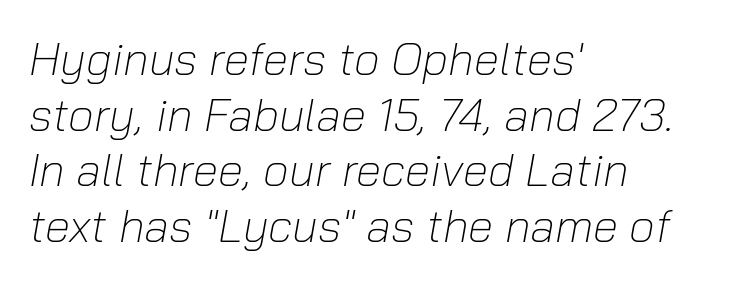
The image shows 46 px light type, italic (leaning right); set left-aligned, line spacing 1.21x, normal letter spacing, not underlined; low stroke contrast and a medium x-height.
